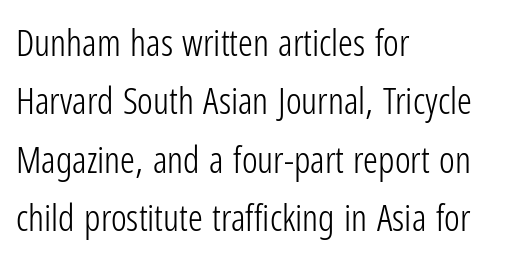
Q: Is the text bold? A: No.
Q: Is the text italic (slanted)? A: No, it is upright.
Q: Is the typeface a serif or a sans-serif typeface? A: Sans-serif.
Q: Is the text underlined? A: No.
Q: How is the paragraph aligned? A: Left-aligned.
Q: Is the spacing between letters normal or unusually wide? A: Normal.
Q: Is the spacing between lines tight, normal or loose? A: Normal.
Q: Width (condensed, normal, or wide)? A: Condensed.
Q: Stroke contrast? A: Low.
Q: x-height? A: Medium.
Q: Monospaced? A: No.
